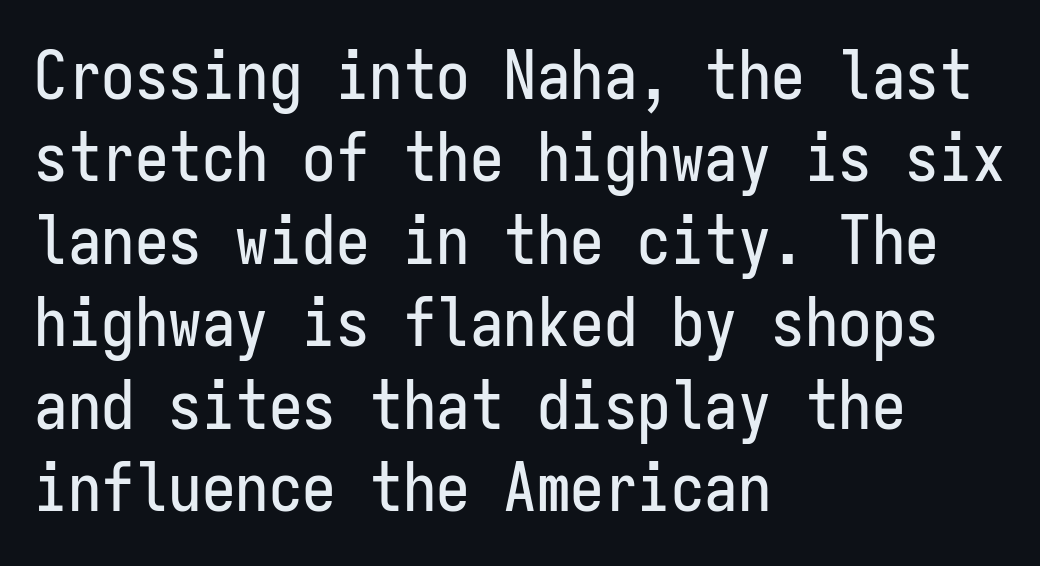
The image shows 67 px condensed sans-serif type, upright, monospaced; set left-aligned, line spacing 1.23x, normal letter spacing, not underlined; low stroke contrast and a medium x-height.
